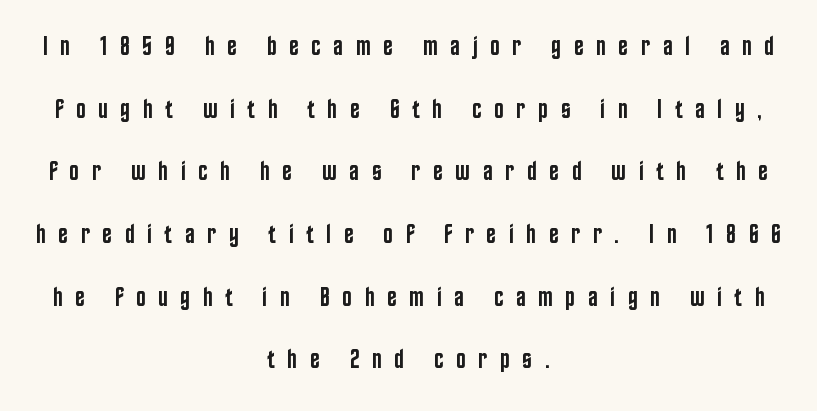
The image shows 26 px text type, upright; set centered, loose line spacing (2.41x), unusually wide letter spacing (+0.48 em), not underlined.
